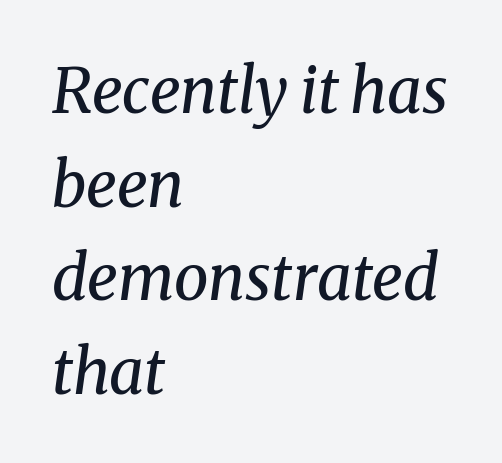
Q: Is the text bold? A: No.
Q: Is the text italic (slanted)? A: Yes, it leans right by about 8 degrees.
Q: Is the typeface a serif or a sans-serif typeface? A: Serif.
Q: Is the text underlined? A: No.
Q: How is the paragraph aligned? A: Left-aligned.
Q: Is the spacing between letters normal or unusually wide? A: Normal.
Q: Is the spacing between lines tight, normal or loose? A: Normal.
Q: Width (condensed, normal, or wide)? A: Normal.
Q: Stroke contrast? A: Medium.
Q: x-height? A: Medium.
Q: Monospaced? A: No.
